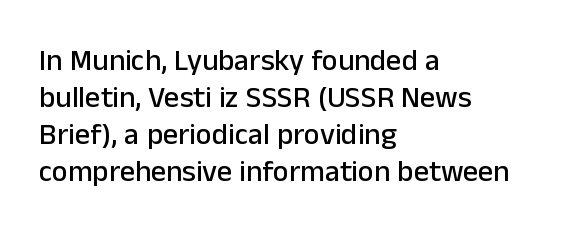
Q: Is the text italic (slanted)? A: No, it is upright.
Q: Is the typeface a serif or a sans-serif typeface? A: Sans-serif.
Q: Is the text underlined? A: No.
Q: How is the paragraph aligned? A: Left-aligned.
Q: Is the spacing between letters normal or unusually wide? A: Normal.
Q: Width (condensed, normal, or wide)? A: Normal.
Q: Stroke contrast? A: Low.
Q: x-height? A: Medium.
Q: Monospaced? A: No.
